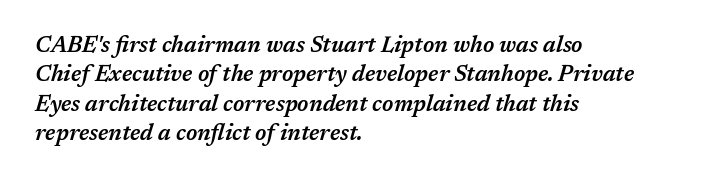
{"italic": "yes", "lean": "right", "slant_degrees": 17, "bold": "semi", "underline": "no", "align": "left", "line_spacing": "normal", "line_spacing_ratio": 1.33, "letter_spacing": "normal", "letter_spacing_em": 0.0, "glyph_px": 22}
